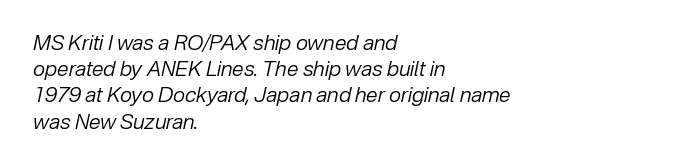
Q: Is the text bold? A: No.
Q: Is the text italic (slanted)? A: Yes, it leans right by about 12 degrees.
Q: Is the text underlined? A: No.
Q: How is the paragraph aligned? A: Left-aligned.
Q: Is the spacing between letters normal or unusually wide? A: Normal.
Q: Is the spacing between lines tight, normal or loose? A: Normal.
